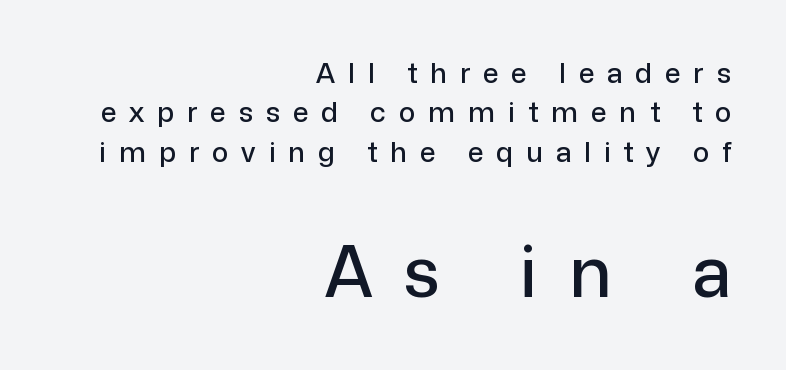
Letters rest on an invisible, unmarked baseline. The block sitting lower on the canvas is the one with enlarged characters. Evenly set lines give the paragraph a standard silhouette. Nope, not italic — everything's standing straight.
